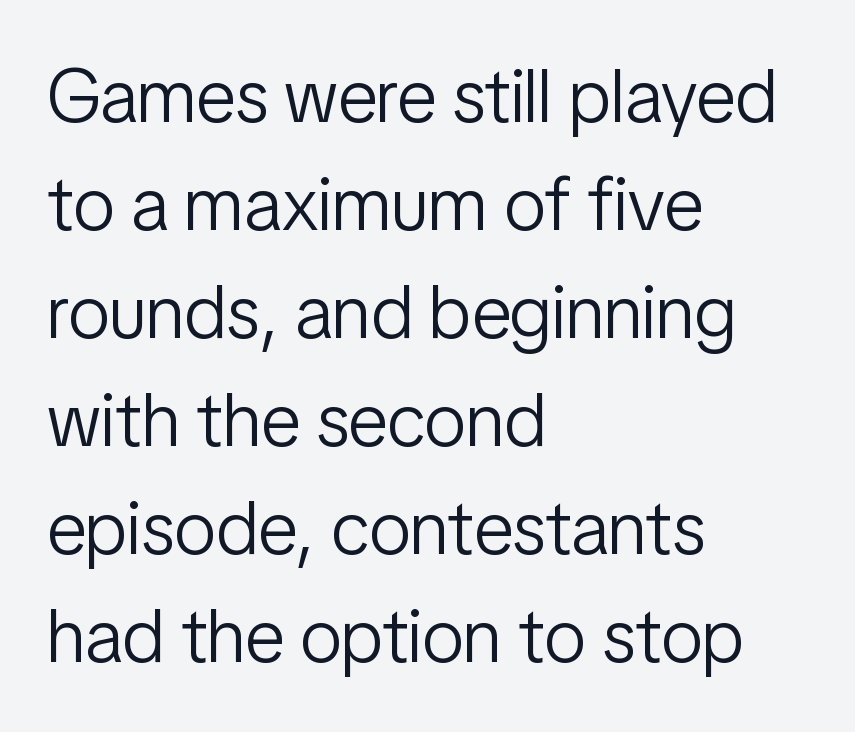
{"serif": "no", "italic": "no", "bold": "no", "weight": "light", "width": "condensed", "stroke_contrast": "low", "x_height": "medium", "monospaced": "no", "underline": "no", "align": "left", "line_spacing": "normal", "line_spacing_ratio": 1.44, "letter_spacing": "normal", "letter_spacing_em": 0.0, "glyph_px": 75}
